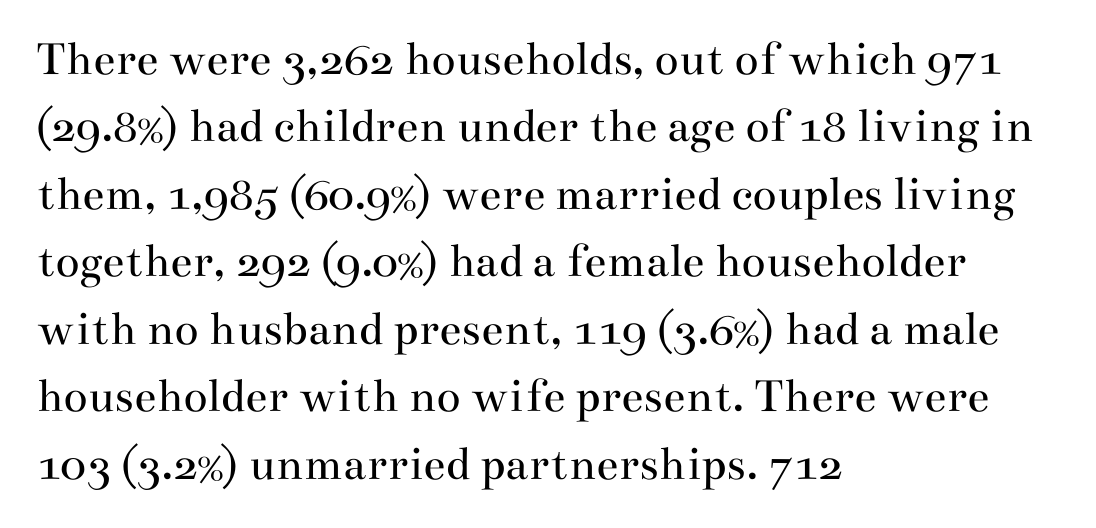
If you drew a line through each stem, it would be perfectly vertical. The letters sit at their default tracking, neither squeezed nor spread. This is serif lettering, the kind often seen in printed books. The compositor pushed each line to the left boundary. No chunkiness to these letters — they're not bold. Think of a printed novel: that variable character pitch is what you see here.
